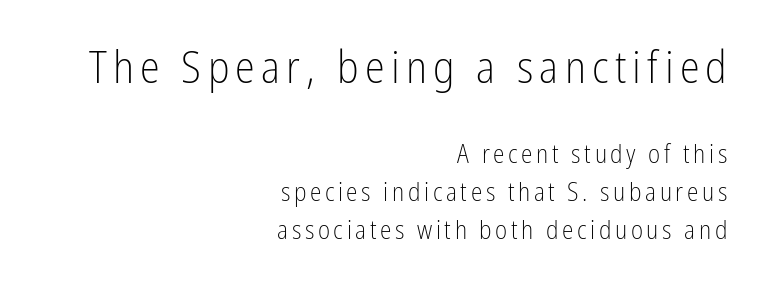
Q: Is the text bold? A: No.
Q: Is the text italic (slanted)? A: No, it is upright.
Q: Is the typeface a serif or a sans-serif typeface? A: Sans-serif.
Q: Is the text underlined? A: No.
Q: How is the paragraph aligned? A: Right-aligned.
Q: Is the spacing between lines tight, normal or loose? A: Normal.
Q: Which block of text is set in a larger size, the first (top) or the second (bottom)? A: The first (top) one.
Q: Width (condensed, normal, or wide)? A: Condensed.
Q: Stroke contrast? A: Low.
Q: x-height? A: Medium.
Q: Monospaced? A: No.
